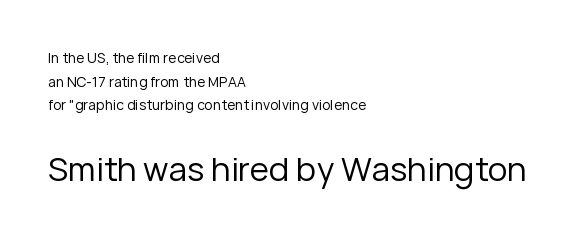
{"serif": "no", "italic": "no", "bold": "no", "weight": "regular", "width": "normal", "stroke_contrast": "low", "x_height": "medium", "monospaced": "no", "underline": "no", "align": "left", "line_spacing": "normal", "line_spacing_ratio": 1.68, "letter_spacing": "normal", "letter_spacing_em": 0.0, "larger_block": "second", "size_ratio": 2.36, "glyph_px": 33}
